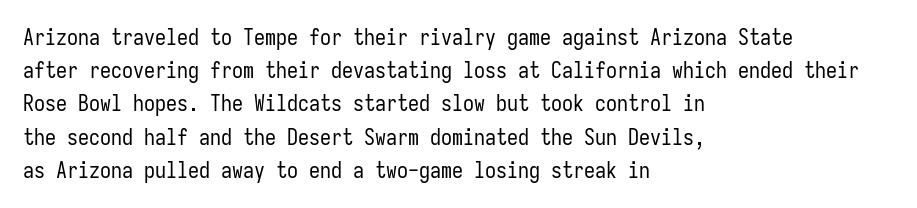
Tall strokes in this sample are plumb rather than angled. Weight: regular or lighter. Tracking value appears to be zero — textbook default spacing. The passage shown stacks its lines at a standard gap. The lines in this sample share a left origin and differ only in where they stop. Anything drawn beneath the words? Only blank space.
